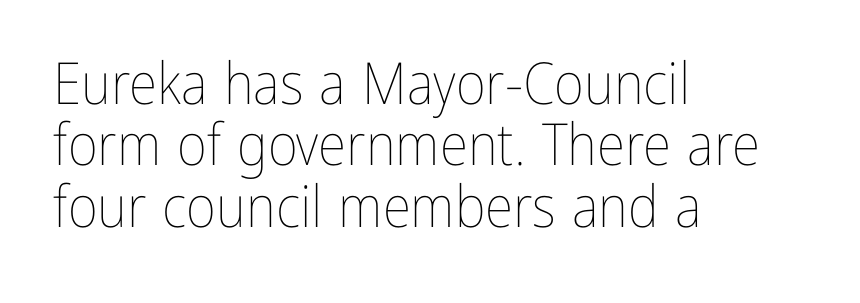
Q: Is the text bold? A: No.
Q: Is the text italic (slanted)? A: No, it is upright.
Q: Is the text underlined? A: No.
Q: How is the paragraph aligned? A: Left-aligned.
Q: Is the spacing between letters normal or unusually wide? A: Normal.
Q: Is the spacing between lines tight, normal or loose? A: Tight.
Q: Width (condensed, normal, or wide)? A: Condensed.
Q: Stroke contrast? A: Low.
Q: x-height? A: Medium.
Q: Monospaced? A: No.
